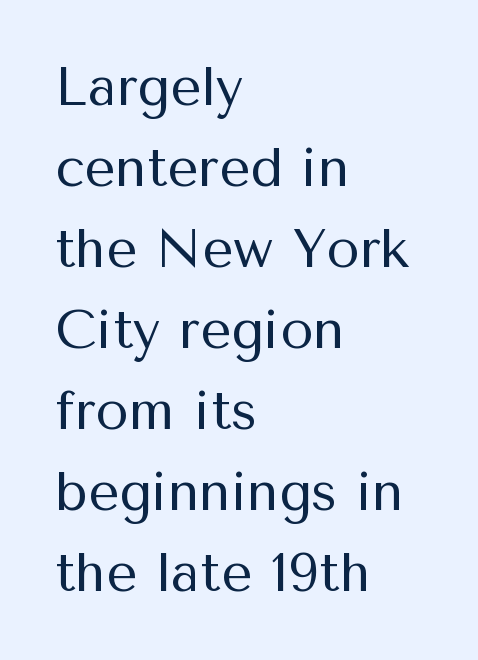
The image shows 54 px regular-weight sans-serif type, upright; set left-aligned, normal line spacing (1.5x), normal letter spacing, not underlined; medium stroke contrast and a medium x-height.
